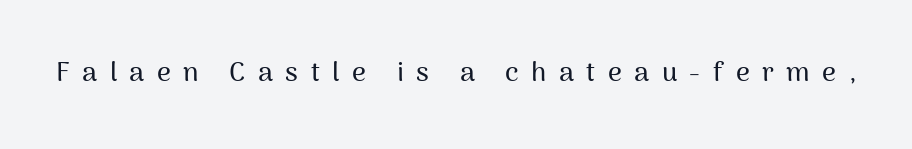
Q: Is the text italic (slanted)? A: No, it is upright.
Q: Is the text underlined? A: No.
Q: Is the spacing between letters normal or unusually wide? A: Unusually wide.
